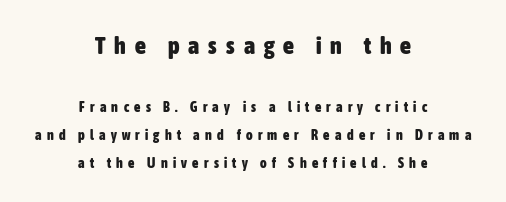
Q: Is the text bold? A: Yes.
Q: Is the text italic (slanted)? A: No, it is upright.
Q: Is the text underlined? A: No.
Q: How is the paragraph aligned? A: Centered.
Q: Is the spacing between letters normal or unusually wide? A: Unusually wide.
Q: Is the spacing between lines tight, normal or loose? A: Loose.
Q: Which block of text is set in a larger size, the first (top) or the second (bottom)? A: The first (top) one.
